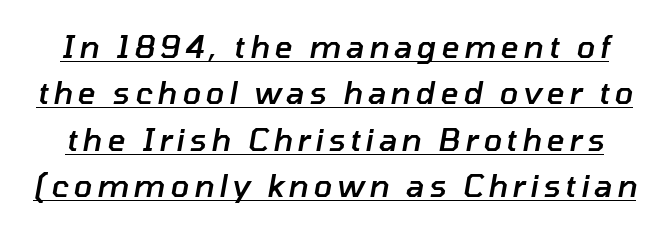
{"italic": "yes", "lean": "right", "slant_degrees": 10, "bold": "semi", "weight": "semibold", "width": "normal", "stroke_contrast": "low", "x_height": "medium", "monospaced": "no", "underline": "yes", "line_spacing": "normal", "line_spacing_ratio": 1.5, "glyph_px": 31}
